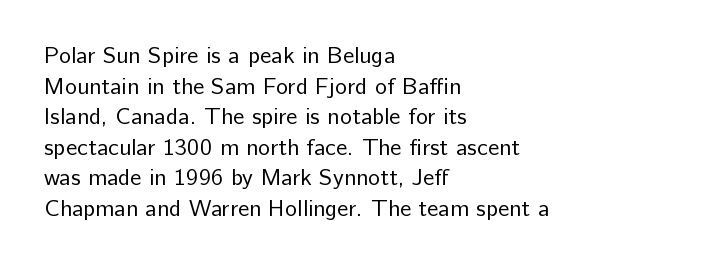
Vertical spacing — default. The text block is weighted toward the left margin, trailing off unevenly rightward. The baseline area is clear. These lines keep a tight, regular rhythm from letter to letter. No extra ink here — the face is not bold.
